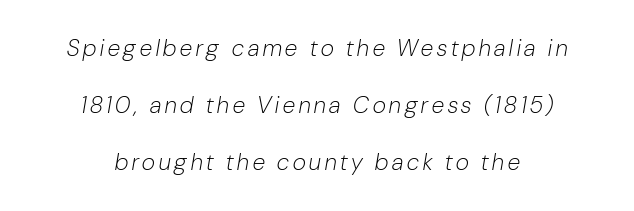
The image shows 23 px text type, italic (leaning right); set centered, loose line spacing (2.47x), not underlined.
